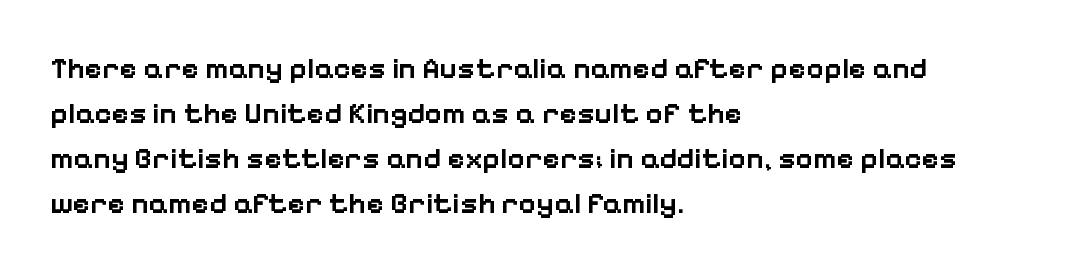
This rendering employs a face without finishing strokes, i.e., a sans-serif. The ragged edge is on the right, which tells us the setting is flush left. The passage shown has conventional tracking throughout. Reading down the column, the eye jumps a familiar distance to each next line. Do the letters lean? They stand straight. This is the in-between weight designers call semibold or demi.
